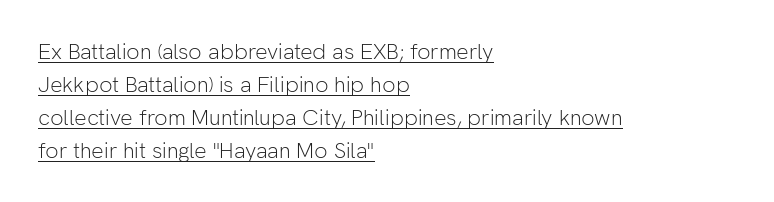
{"italic": "no", "bold": "no", "underline": "yes", "align": "left", "line_spacing": "normal", "line_spacing_ratio": 1.5, "letter_spacing": "normal", "letter_spacing_em": 0.0, "glyph_px": 22}
